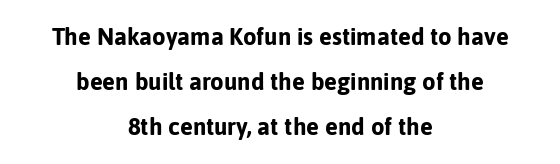
The image shows 24 px bold type, upright; set centered, line spacing 1.88x, normal letter spacing, not underlined.
